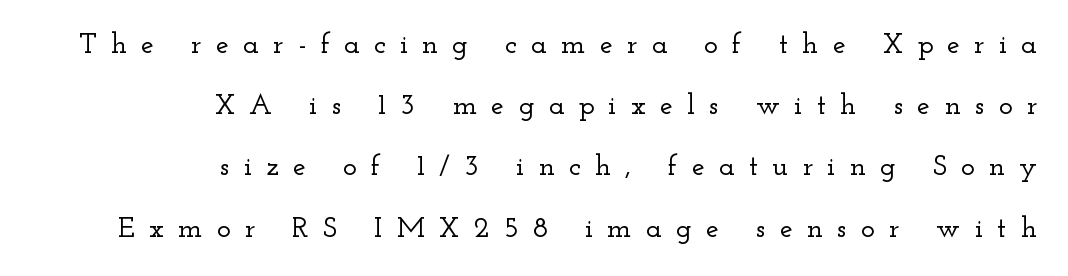
Q: Is the text italic (slanted)? A: No, it is upright.
Q: Is the typeface a serif or a sans-serif typeface? A: Serif.
Q: Is the text underlined? A: No.
Q: How is the paragraph aligned? A: Right-aligned.
Q: Is the spacing between letters normal or unusually wide? A: Unusually wide.
Q: Is the spacing between lines tight, normal or loose? A: Loose.
Q: Width (condensed, normal, or wide)? A: Wide.
Q: Stroke contrast? A: Low.
Q: x-height? A: Small.
Q: Monospaced? A: No.
